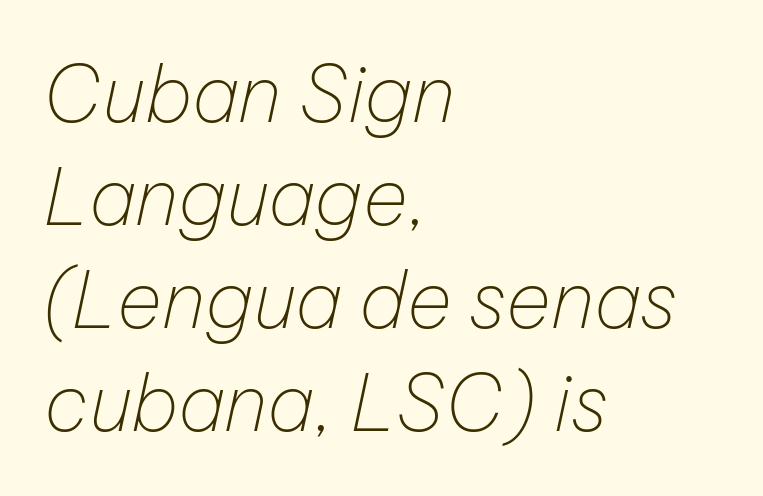
Q: Is the text bold? A: No.
Q: Is the text italic (slanted)? A: Yes, it leans right by about 12 degrees.
Q: Is the text underlined? A: No.
Q: How is the paragraph aligned? A: Left-aligned.
Q: Is the spacing between letters normal or unusually wide? A: Normal.
Q: Is the spacing between lines tight, normal or loose? A: Normal.
Q: Width (condensed, normal, or wide)? A: Normal.
Q: Stroke contrast? A: Low.
Q: x-height? A: Medium.
Q: Monospaced? A: No.
